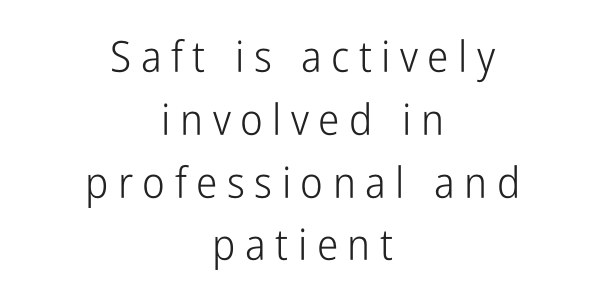
The image shows 43 px light, condensed sans-serif type, upright; set centered, normal line spacing (1.46x), unusually wide letter spacing (+0.22 em), not underlined; low stroke contrast and a medium x-height.
